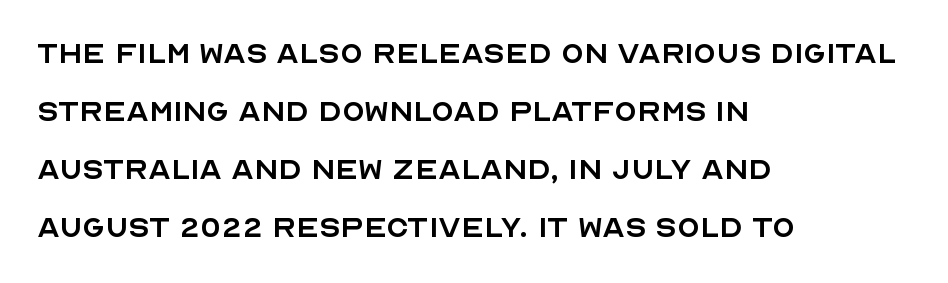
The image shows 37 px regular-weight sans-serif type, upright; set left-aligned, normal line spacing (1.57x), normal letter spacing, not underlined; a large x-height.
